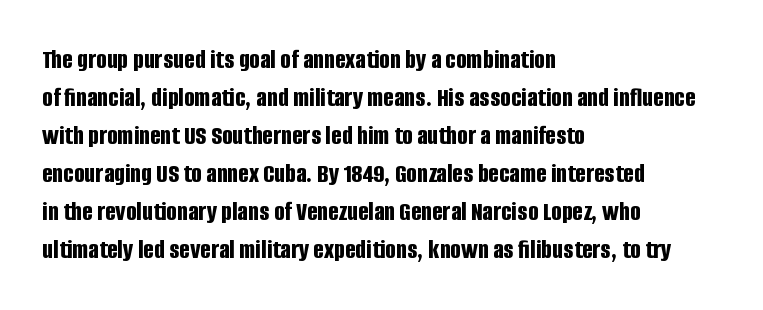
{"serif": "no", "italic": "no", "bold": "yes", "weight": "bold", "width": "condensed", "stroke_contrast": "low", "x_height": "large", "monospaced": "no", "underline": "no", "align": "left", "line_spacing": "normal", "line_spacing_ratio": 1.36, "letter_spacing": "normal", "letter_spacing_em": 0.0, "glyph_px": 28}
